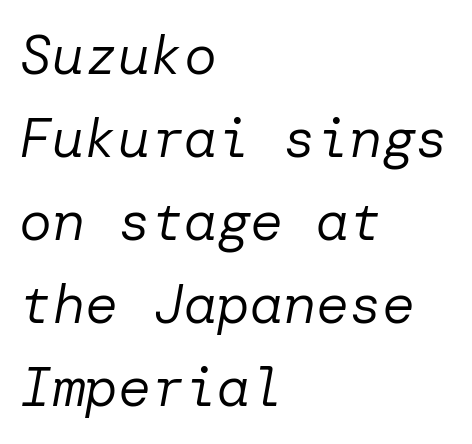
The passage shown has conventional tracking throughout. Glance below the letters and you will spot only blank space. This block has exactly the height ordinary leading produces. The lettering tilts uniformly, giving the passage an italic look. The font sits on the lighter half of the weight spectrum, regular included. The paragraph has a hard left edge and a soft right edge.
